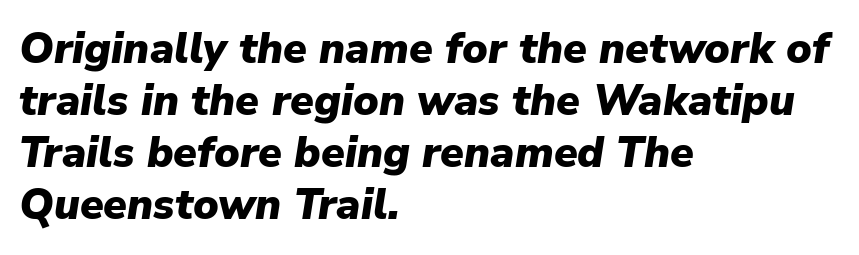
{"italic": "yes", "lean": "right", "slant_degrees": 9, "bold": "yes", "weight": "heavy", "width": "normal", "stroke_contrast": "low", "x_height": "medium", "monospaced": "no", "underline": "no", "align": "left", "line_spacing_ratio": 1.21, "letter_spacing": "normal", "letter_spacing_em": 0.0, "glyph_px": 43}
